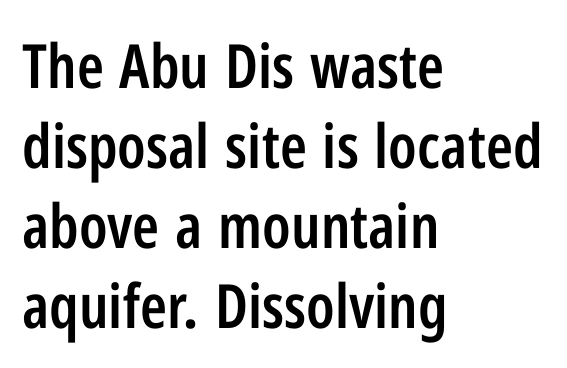
{"serif": "no", "italic": "no", "bold": "semi", "weight": "semibold", "width": "condensed", "stroke_contrast": "low", "x_height": "medium", "monospaced": "no", "underline": "no", "align": "left", "line_spacing": "normal", "line_spacing_ratio": 1.31, "letter_spacing": "normal", "letter_spacing_em": 0.0, "glyph_px": 61}
